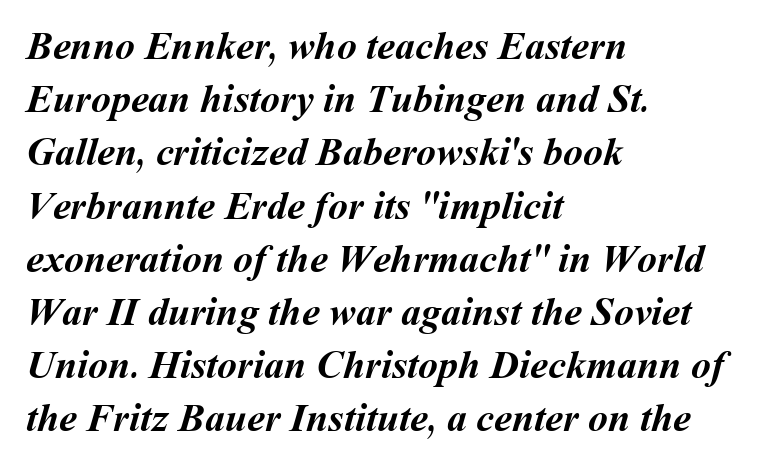
{"bold": "yes", "weight": "semibold", "width": "normal", "stroke_contrast": "medium", "x_height": "medium", "monospaced": "no", "underline": "no", "align": "left", "line_spacing": "normal", "line_spacing_ratio": 1.33, "letter_spacing": "normal", "letter_spacing_em": 0.0, "glyph_px": 40}
